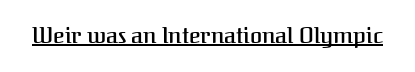
Typesetter's note: demi weight, one step under bold. This sample uses plain, unmodified letter spacing. Honestly, the underline is the first thing you notice here. A typesetter would mark this as roman, not italic.
